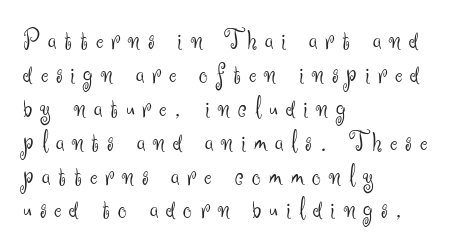
Observe the wide spacing: letters keep a clear distance from each other. Does the type have serifs? No, each stem ends abruptly. Every row of glyphs begins at an identical x-position on the left. Stem width sits at or under what a default text font uses. Type without underlining. Proportional: the letters do not fall into vertical columns.
